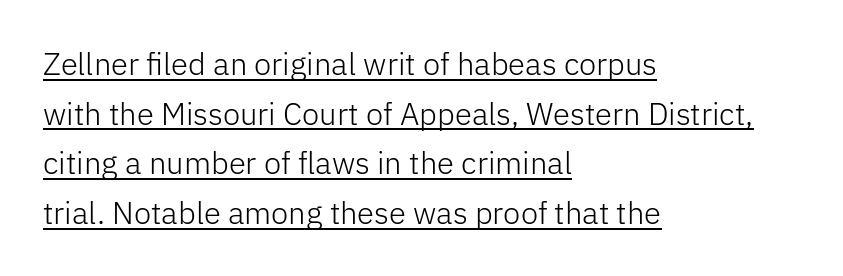
The image shows 31 px light sans-serif type, upright; set left-aligned, normal line spacing (1.6x), normal letter spacing, underlined; low stroke contrast and a medium x-height.
